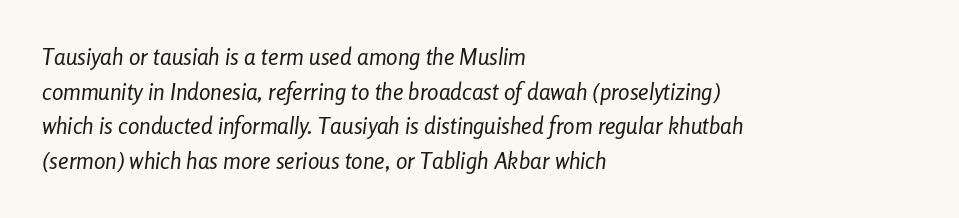
Q: Is the text bold? A: No.
Q: Is the text italic (slanted)? A: Yes, it leans right by about 8 degrees.
Q: Is the text underlined? A: No.
Q: How is the paragraph aligned? A: Left-aligned.
Q: Is the spacing between letters normal or unusually wide? A: Normal.
Q: Is the spacing between lines tight, normal or loose? A: Normal.
